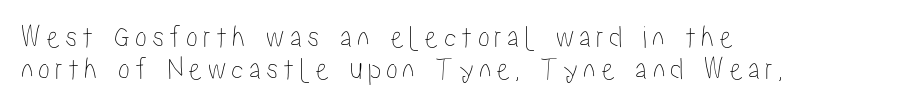
The letters advance in unequal steps, a hallmark of proportional type. Rows of type sit shoulder to shoulder in the vertical direction. Unmarked baselines from the first word to the last. Italic? Not at all — the glyphs are vertical.
